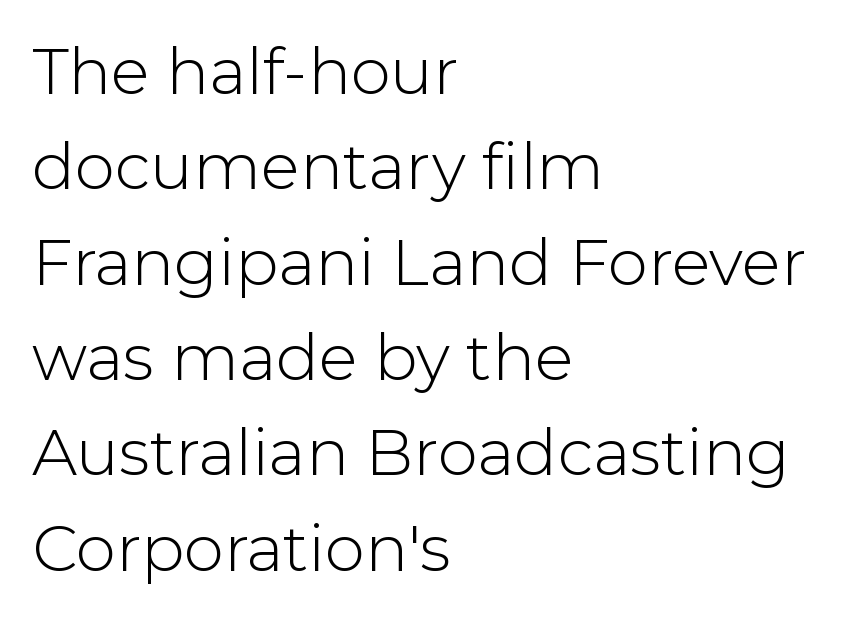
{"serif": "no", "italic": "no", "bold": "no", "weight": "light", "width": "normal", "stroke_contrast": "low", "x_height": "medium", "monospaced": "no", "underline": "no", "align": "left", "line_spacing": "normal", "line_spacing_ratio": 1.49, "letter_spacing": "normal", "letter_spacing_em": 0.0, "glyph_px": 64}
